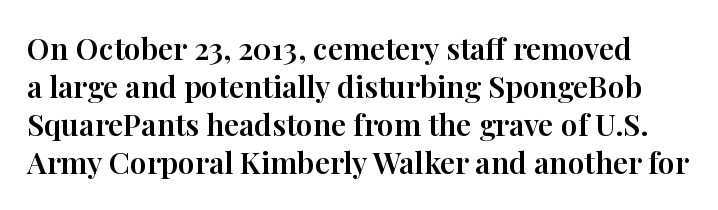
The image shows 30 px serif type, upright; set normal line spacing (1.27x), normal letter spacing, not underlined; high stroke contrast and a medium x-height.
